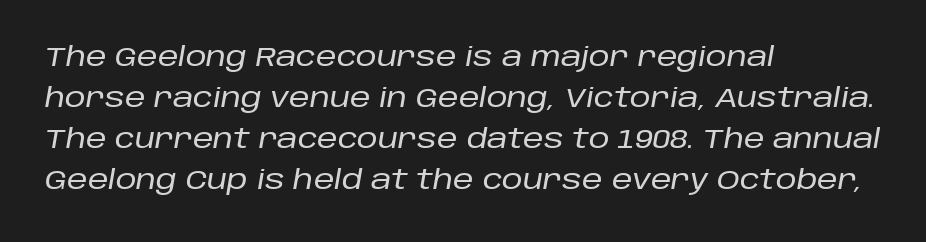
Q: Is the text italic (slanted)? A: Yes, it leans right by about 10 degrees.
Q: Is the text underlined? A: No.
Q: How is the paragraph aligned? A: Left-aligned.
Q: Is the spacing between letters normal or unusually wide? A: Normal.
Q: Is the spacing between lines tight, normal or loose? A: Normal.
